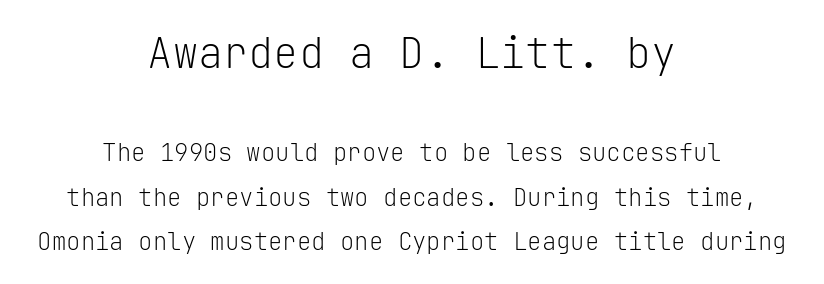
{"serif": "no", "italic": "no", "bold": "no", "weight": "light", "width": "normal", "stroke_contrast": "low", "x_height": "medium", "monospaced": "yes", "underline": "no", "align": "center", "line_spacing_ratio": 1.85, "letter_spacing": "normal", "letter_spacing_em": 0.0, "larger_block": "first", "size_ratio": 1.75, "glyph_px": 42}
